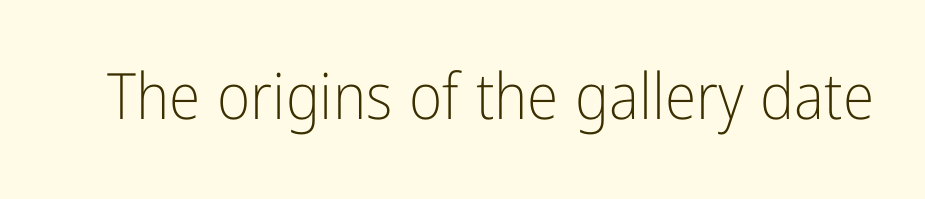
{"serif": "no", "italic": "no", "bold": "no", "weight": "light", "width": "condensed", "stroke_contrast": "low", "x_height": "medium", "monospaced": "no", "underline": "no", "letter_spacing": "normal", "letter_spacing_em": 0.0, "glyph_px": 64}
